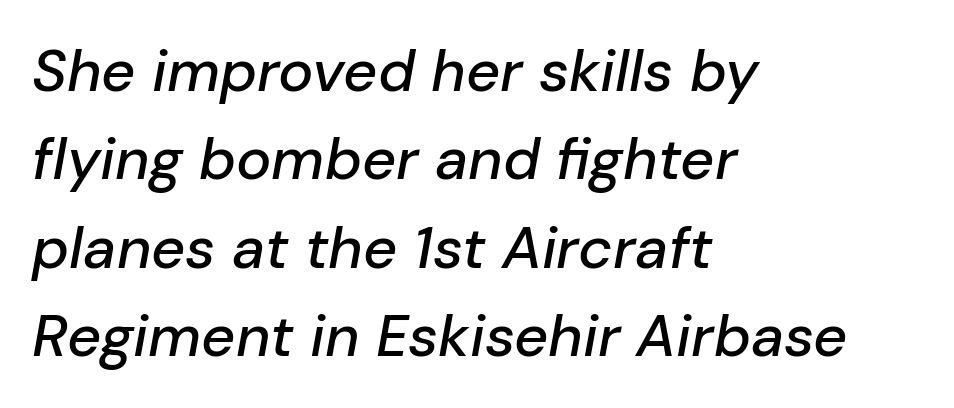
Q: Is the text italic (slanted)? A: Yes, it leans right by about 10 degrees.
Q: Is the text underlined? A: No.
Q: How is the paragraph aligned? A: Left-aligned.
Q: Is the spacing between letters normal or unusually wide? A: Normal.
Q: Is the spacing between lines tight, normal or loose? A: Normal.
Q: Width (condensed, normal, or wide)? A: Normal.
Q: Stroke contrast? A: Low.
Q: x-height? A: Medium.
Q: Monospaced? A: No.
